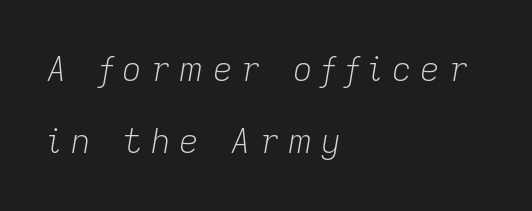
No word sits above an underline. Loosely led — the rows are spread out. Proportional: the letters do not fall into vertical columns. The text carries the slant typical of an italic or oblique font.
